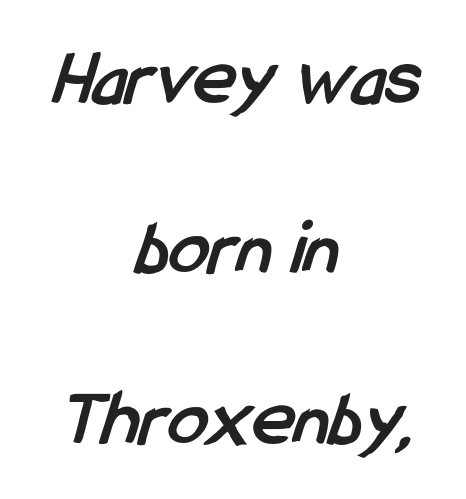
The image shows 80 px semibold, condensed sans-serif type; set centered, loose line spacing (2.13x), normal letter spacing, not underlined; low stroke contrast and a medium x-height.
